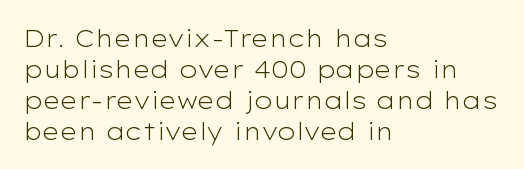
These lines keep a tight, regular rhythm from letter to letter. Notice how descenders clear the ascenders below comfortably — that's standard leading. These lines were composed using upright roman letters. One-word summary of the alignment: left. Nobody drew a line under any word here. The typesetting does not lean heavy: it is not bold.
